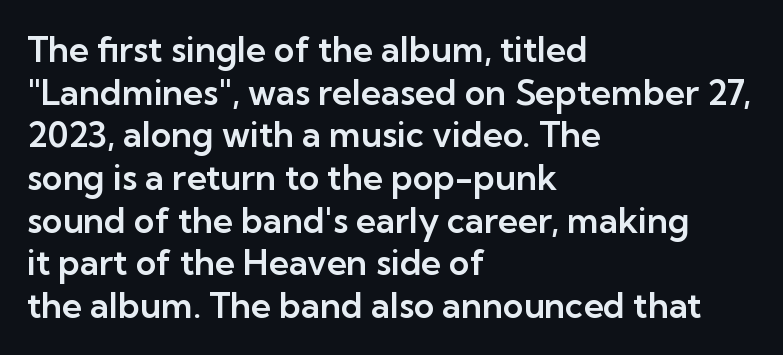
{"serif": "no", "italic": "no", "width": "normal", "stroke_contrast": "low", "x_height": "medium", "monospaced": "no", "underline": "no", "align": "left", "line_spacing_ratio": 1.22, "letter_spacing": "normal", "letter_spacing_em": 0.0, "glyph_px": 35}
